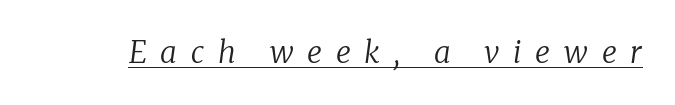
Q: Is the text bold? A: No.
Q: Is the text italic (slanted)? A: Yes, it leans right by about 8 degrees.
Q: Is the typeface a serif or a sans-serif typeface? A: Serif.
Q: Is the text underlined? A: Yes.
Q: Is the spacing between letters normal or unusually wide? A: Unusually wide.
Q: Width (condensed, normal, or wide)? A: Normal.
Q: Stroke contrast? A: Low.
Q: x-height? A: Medium.
Q: Monospaced? A: No.
